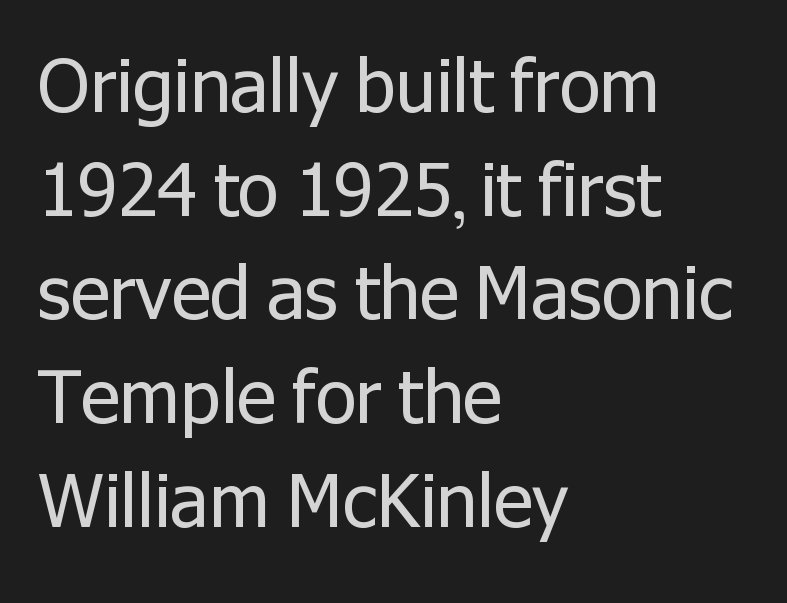
The image shows 73 px regular-weight sans-serif type, upright; set left-aligned, normal line spacing (1.42x), normal letter spacing, not underlined; low stroke contrast and a medium x-height.
